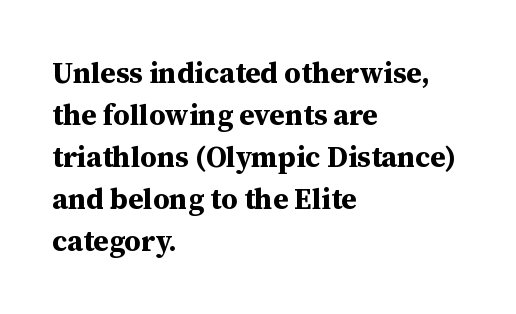
Q: Is the text bold? A: Yes.
Q: Is the text italic (slanted)? A: No, it is upright.
Q: Is the typeface a serif or a sans-serif typeface? A: Serif.
Q: Is the text underlined? A: No.
Q: How is the paragraph aligned? A: Left-aligned.
Q: Is the spacing between letters normal or unusually wide? A: Normal.
Q: Is the spacing between lines tight, normal or loose? A: Normal.
Q: Width (condensed, normal, or wide)? A: Normal.
Q: Stroke contrast? A: Medium.
Q: x-height? A: Medium.
Q: Monospaced? A: No.
